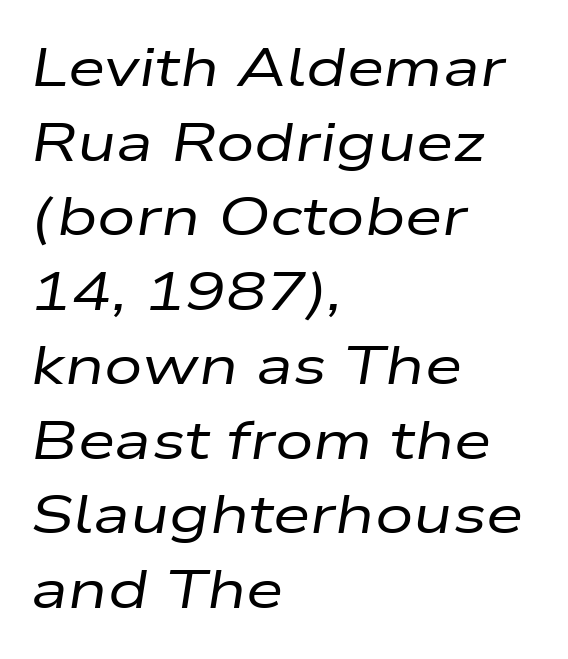
The image shows 54 px regular-weight, wide type, italic (leaning right); set left-aligned, normal line spacing (1.38x), normal letter spacing, not underlined; low stroke contrast and a medium x-height.
